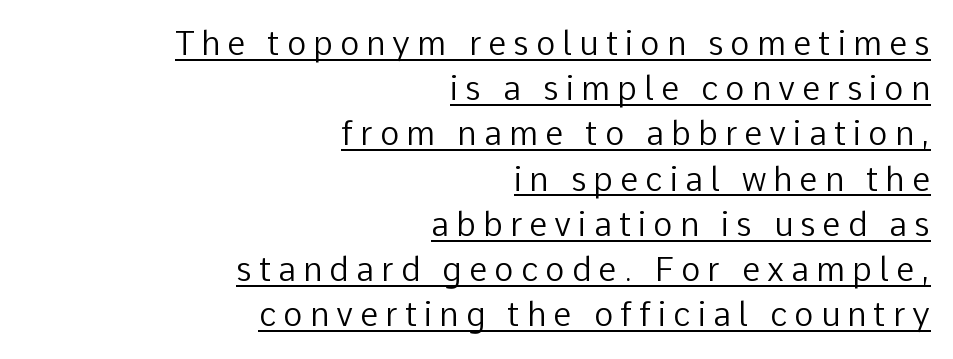
The image shows 33 px regular-weight sans-serif type, upright; set right-aligned, normal line spacing (1.37x), unusually wide letter spacing (+0.21 em), underlined; low stroke contrast and a medium x-height.
